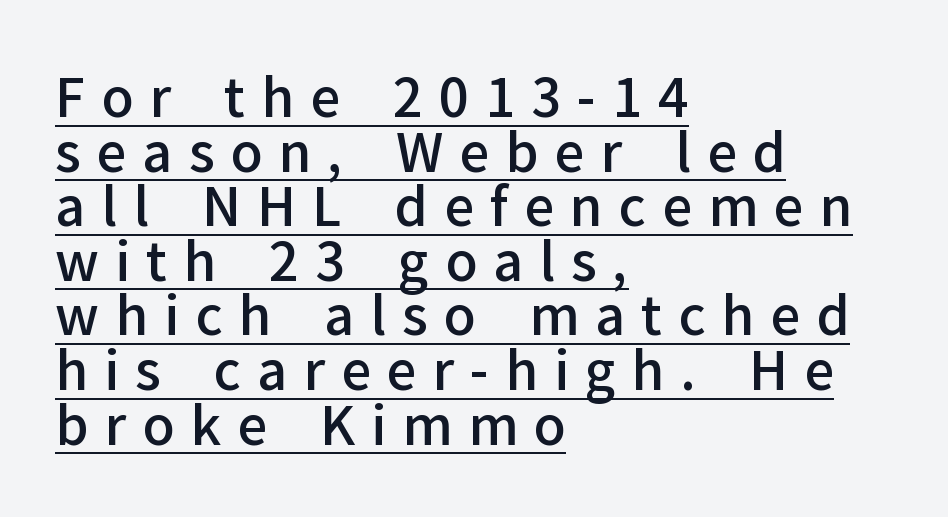
Regarding leading, the lines here are crowded together. The setting favours the left margin, as ordinary paragraphs usually do. The characters look somewhat weighty, a semibold short of true bold. Style check: upright. Is the letter spacing exaggerated? Yes — the characters are pushed far apart. Character widths vary here, with narrow letters taking less room than wide ones.
